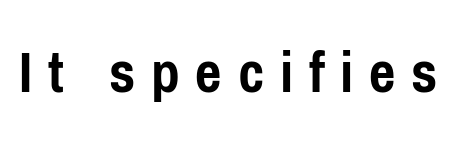
Q: Is the text bold? A: Yes.
Q: Is the text italic (slanted)? A: No, it is upright.
Q: Is the typeface a serif or a sans-serif typeface? A: Sans-serif.
Q: Is the text underlined? A: No.
Q: Is the spacing between letters normal or unusually wide? A: Unusually wide.
Q: Width (condensed, normal, or wide)? A: Condensed.
Q: Stroke contrast? A: Low.
Q: x-height? A: Medium.
Q: Monospaced? A: No.
